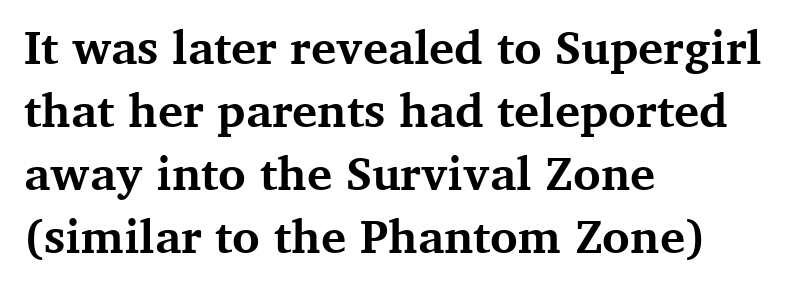
{"serif": "yes", "italic": "no", "bold": "yes", "weight": "bold", "width": "normal", "stroke_contrast": "medium", "x_height": "medium", "monospaced": "no", "underline": "no", "align": "left", "line_spacing": "normal", "line_spacing_ratio": 1.34, "letter_spacing": "normal", "letter_spacing_em": 0.0, "glyph_px": 47}
